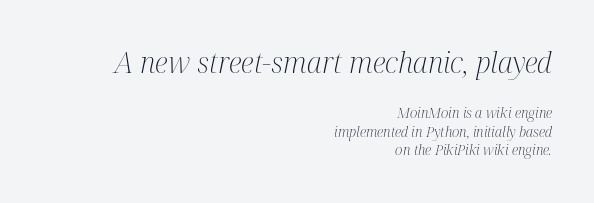
Type style note: has serifs. Summary of weight: not heavy and not bold. Underline: absent. In CSS terms this would be text-align: right. Honestly, the letter spacing is just normal — you wouldn't notice it. This sample has the flowing, uneven cadence of proportional lettering.
